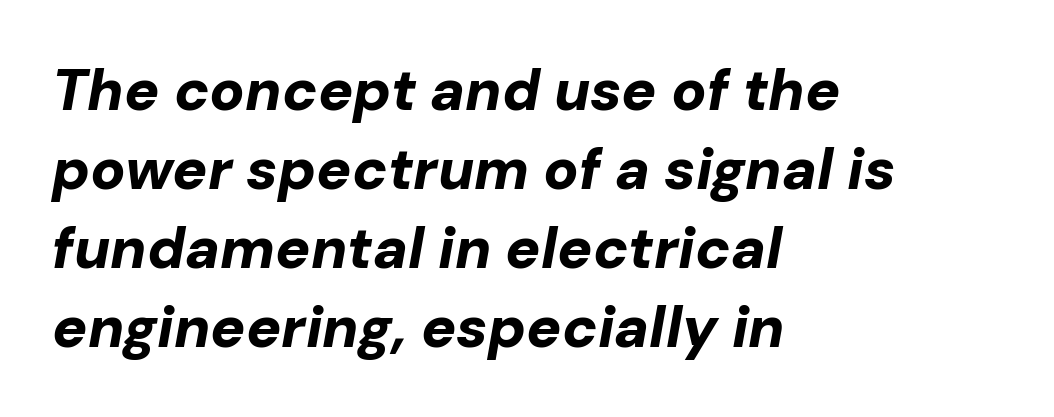
{"italic": "yes", "lean": "right", "slant_degrees": 10, "bold": "yes", "weight": "bold", "width": "normal", "stroke_contrast": "low", "x_height": "medium", "monospaced": "no", "underline": "no", "align": "left", "line_spacing": "normal", "line_spacing_ratio": 1.36, "letter_spacing": "normal", "letter_spacing_em": 0.0, "glyph_px": 58}
